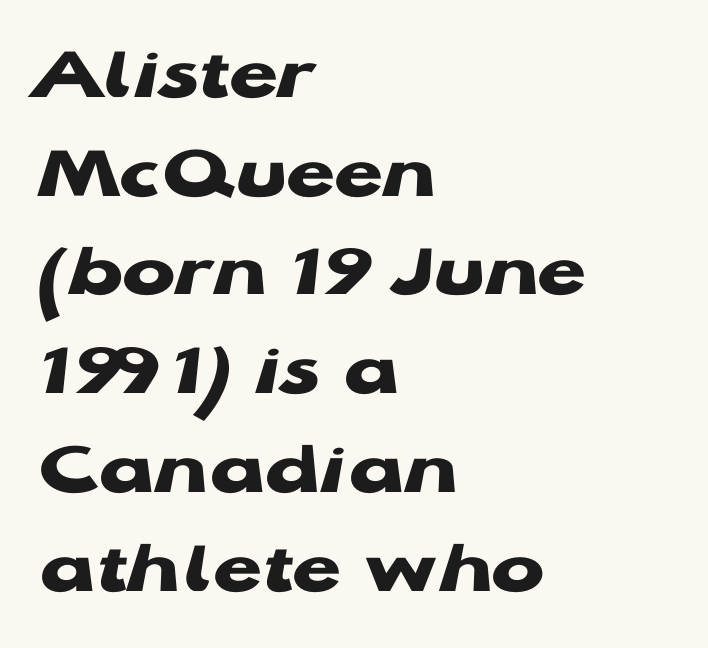
Whoever set this chose a conventional vertical rhythm. You'd pick this weight for a headline — it's a proper bold. This is the regular roman posture of the typeface. Think of a printed novel: that variable character pitch is what you see here. The characters display no serif detailing; their extremities are plain. Between one letter and the next there's only the usual sliver of space.
